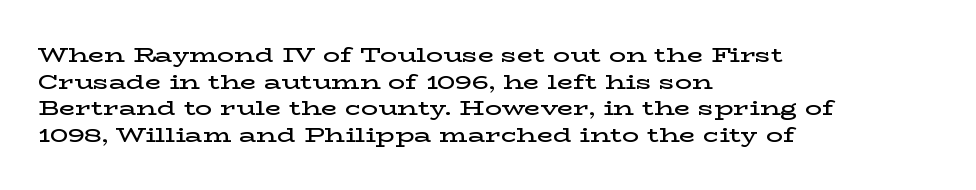
Q: Is the text bold? A: Semi-bold.
Q: Is the text italic (slanted)? A: No, it is upright.
Q: Is the text underlined? A: No.
Q: How is the paragraph aligned? A: Left-aligned.
Q: Is the spacing between letters normal or unusually wide? A: Normal.
Q: Is the spacing between lines tight, normal or loose? A: Normal.
